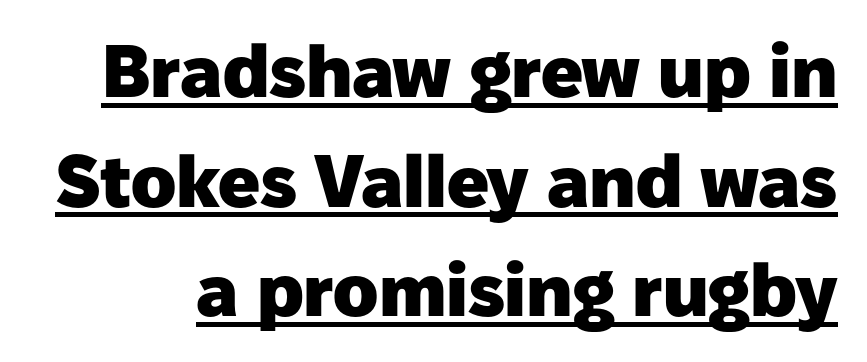
{"serif": "no", "italic": "no", "bold": "yes", "weight": "heavy", "width": "normal", "stroke_contrast": "low", "x_height": "medium", "monospaced": "no", "underline": "yes", "line_spacing": "normal", "line_spacing_ratio": 1.48, "letter_spacing": "normal", "letter_spacing_em": 0.0, "glyph_px": 74}
